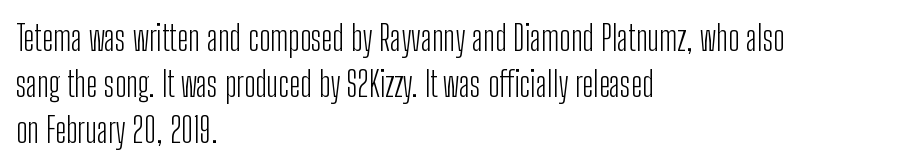
The image shows 35 px light, condensed sans-serif type, upright; set left-aligned, normal line spacing (1.31x), normal letter spacing, not underlined; low stroke contrast and a medium x-height.
